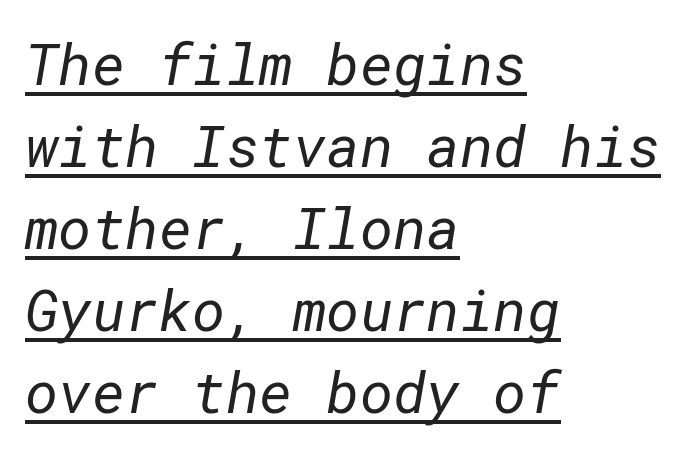
The image shows 57 px regular-weight sans-serif type; set left-aligned, normal line spacing (1.44x), normal letter spacing, underlined; low stroke contrast and a medium x-height.
